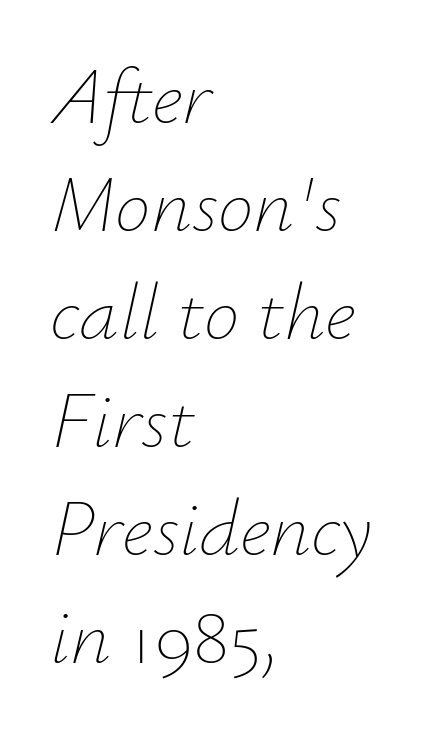
{"italic": "yes", "lean": "right", "slant_degrees": 12, "bold": "no", "weight": "thin", "width": "normal", "stroke_contrast": "low", "x_height": "small", "monospaced": "no", "underline": "no", "align": "left", "line_spacing": "normal", "line_spacing_ratio": 1.35, "letter_spacing": "normal", "letter_spacing_em": 0.0, "glyph_px": 80}
